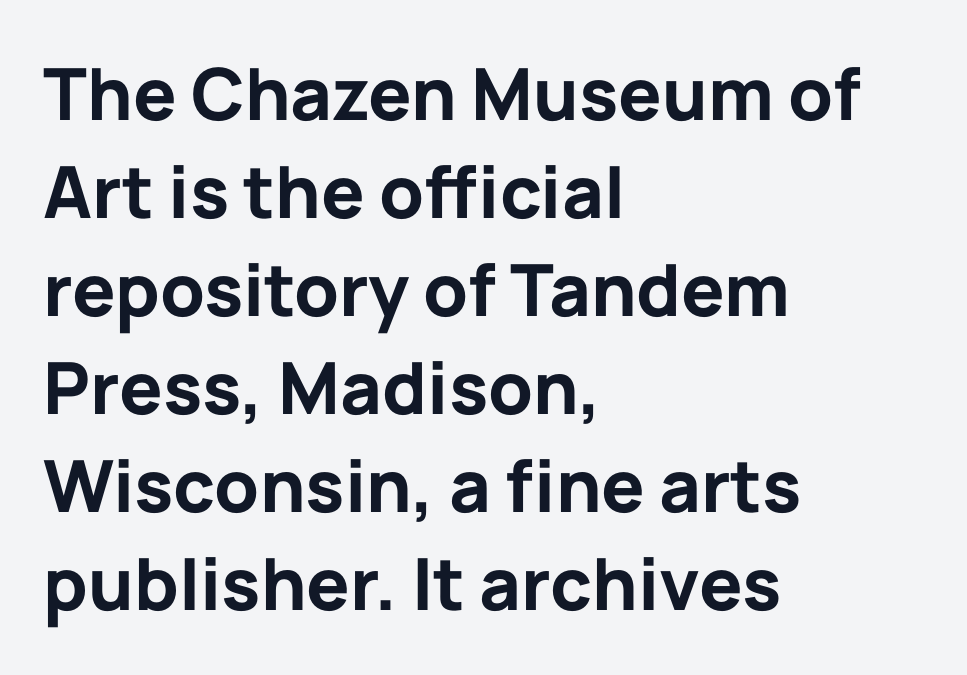
{"serif": "no", "italic": "no", "bold": "yes", "weight": "bold", "width": "normal", "stroke_contrast": "low", "x_height": "medium", "monospaced": "no", "underline": "no", "align": "left", "line_spacing": "normal", "line_spacing_ratio": 1.36, "letter_spacing": "normal", "letter_spacing_em": 0.0, "glyph_px": 72}
